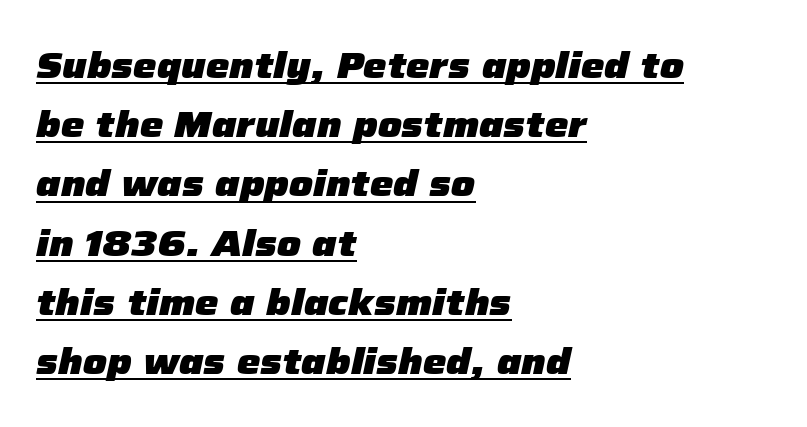
The image shows 37 px heavy type, italic (leaning right); set left-aligned, normal line spacing (1.6x), normal letter spacing, underlined; low stroke contrast and a medium x-height.
